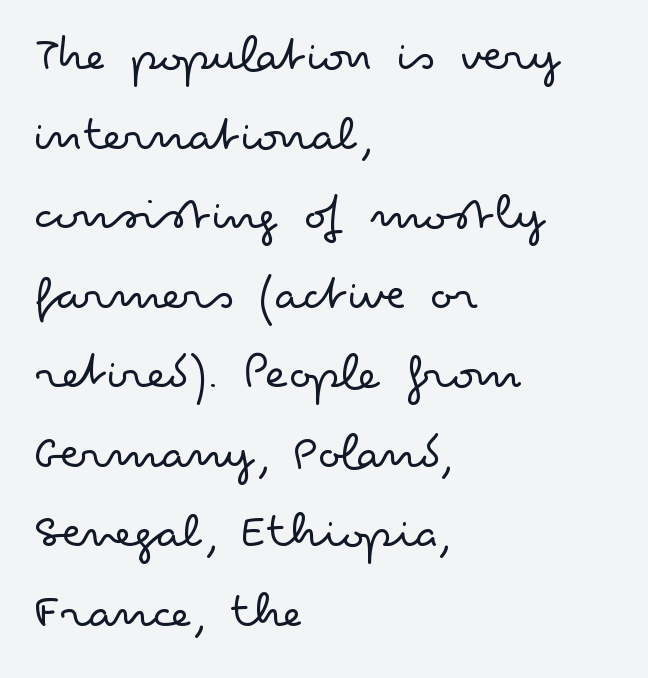
Q: Is the text bold? A: No.
Q: Is the text italic (slanted)? A: No, it is upright.
Q: Is the typeface a serif or a sans-serif typeface? A: Sans-serif.
Q: Is the text underlined? A: No.
Q: How is the paragraph aligned? A: Left-aligned.
Q: Is the spacing between letters normal or unusually wide? A: Normal.
Q: Is the spacing between lines tight, normal or loose? A: Normal.
Q: Width (condensed, normal, or wide)? A: Wide.
Q: Stroke contrast? A: Low.
Q: x-height? A: Small.
Q: Monospaced? A: No.
